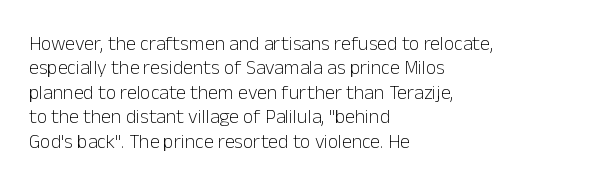
{"italic": "no", "bold": "no", "underline": "no", "align": "left", "line_spacing_ratio": 1.22, "letter_spacing": "normal", "letter_spacing_em": 0.0, "glyph_px": 20}
